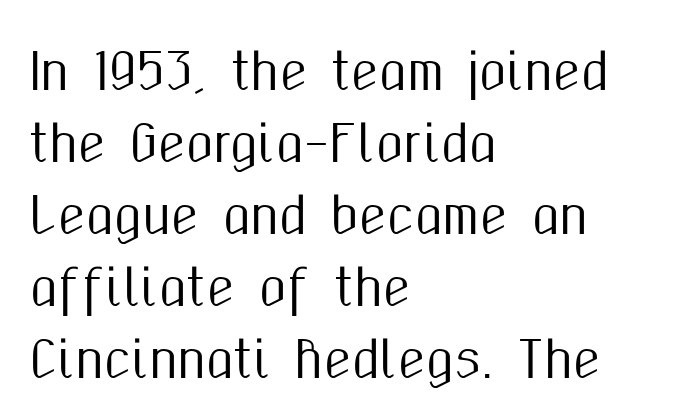
The image shows 50 px condensed sans-serif type, upright; set left-aligned, normal line spacing (1.44x), normal letter spacing, not underlined; medium stroke contrast and a medium x-height.
